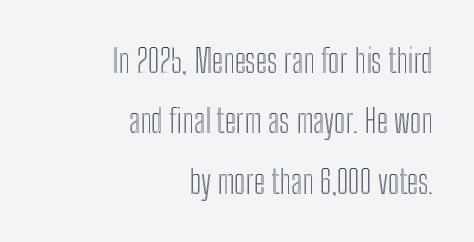
You could not count columns in this text — the font is proportionally spaced. The letterforms sit shoulder to shoulder at normal distance. Decoration check: the copy has no underline. Upright lettering throughout.
